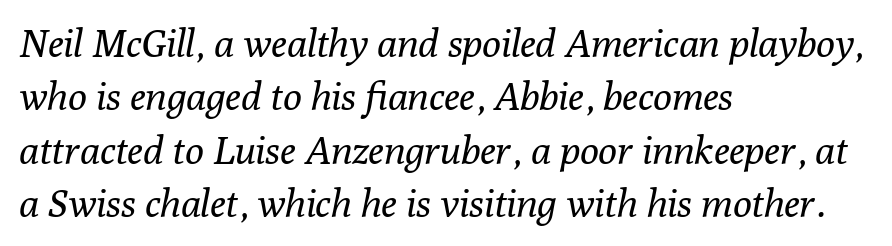
The image shows 39 px regular-weight serif type, italic (leaning right); set left-aligned, normal line spacing (1.37x), normal letter spacing, not underlined; low stroke contrast and a medium x-height.
